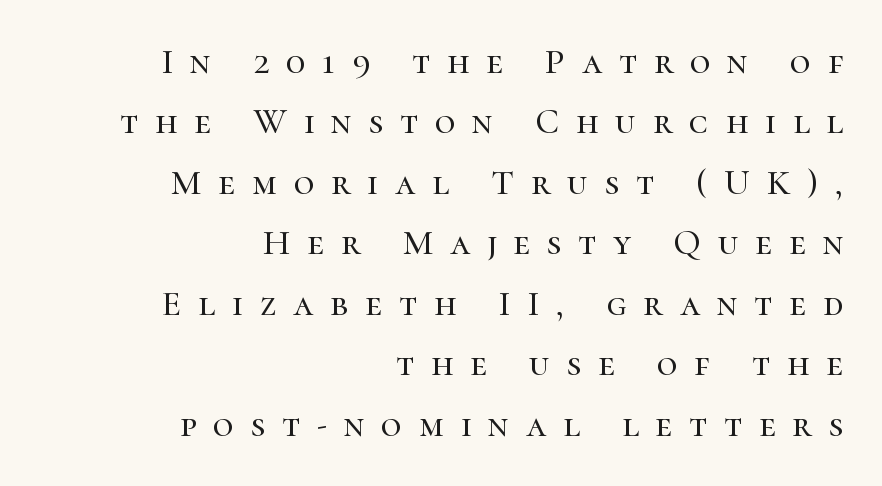
Q: Is the text italic (slanted)? A: No, it is upright.
Q: Is the typeface a serif or a sans-serif typeface? A: Serif.
Q: Is the text underlined? A: No.
Q: How is the paragraph aligned? A: Right-aligned.
Q: Is the spacing between letters normal or unusually wide? A: Unusually wide.
Q: Is the spacing between lines tight, normal or loose? A: Normal.
Q: Width (condensed, normal, or wide)? A: Normal.
Q: Stroke contrast? A: High.
Q: x-height? A: Medium.
Q: Monospaced? A: No.
